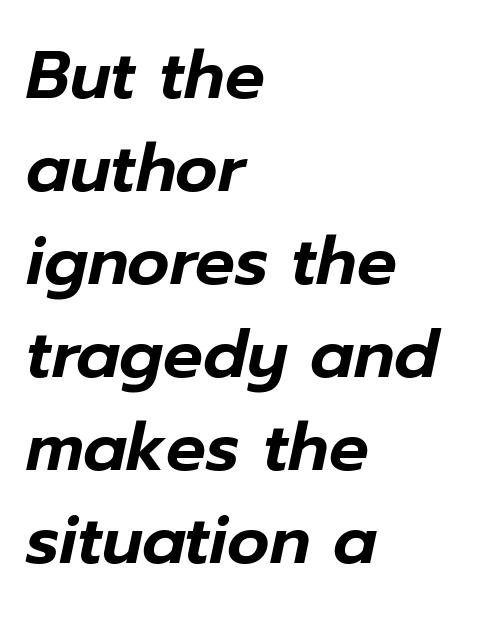
{"italic": "yes", "lean": "right", "slant_degrees": 12, "width": "normal", "stroke_contrast": "low", "x_height": "medium", "monospaced": "no", "underline": "no", "align": "left", "line_spacing": "normal", "line_spacing_ratio": 1.41, "letter_spacing": "normal", "letter_spacing_em": 0.0, "glyph_px": 66}
